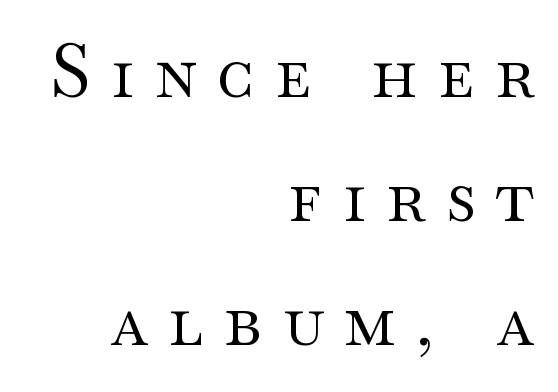
Q: Is the text bold? A: No.
Q: Is the text italic (slanted)? A: No, it is upright.
Q: Is the typeface a serif or a sans-serif typeface? A: Serif.
Q: Is the text underlined? A: No.
Q: How is the paragraph aligned? A: Right-aligned.
Q: Is the spacing between letters normal or unusually wide? A: Unusually wide.
Q: Is the spacing between lines tight, normal or loose? A: Normal.
Q: Width (condensed, normal, or wide)? A: Wide.
Q: Stroke contrast? A: Medium.
Q: x-height? A: Small.
Q: Monospaced? A: No.
